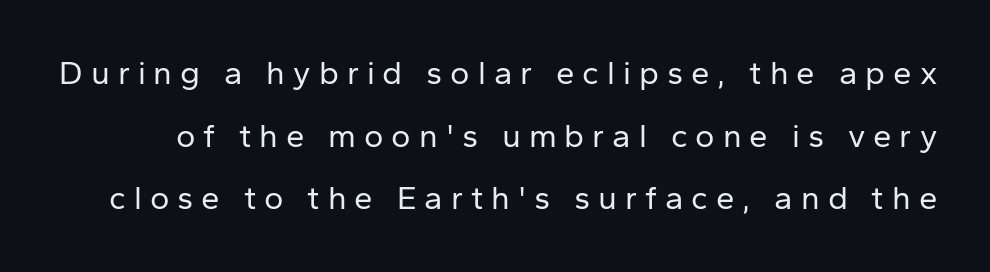
Q: Is the text bold? A: No.
Q: Is the text italic (slanted)? A: No, it is upright.
Q: Is the typeface a serif or a sans-serif typeface? A: Sans-serif.
Q: Is the text underlined? A: No.
Q: Is the spacing between letters normal or unusually wide? A: Unusually wide.
Q: Is the spacing between lines tight, normal or loose? A: Loose.
Q: Width (condensed, normal, or wide)? A: Normal.
Q: Stroke contrast? A: Low.
Q: x-height? A: Medium.
Q: Monospaced? A: No.
